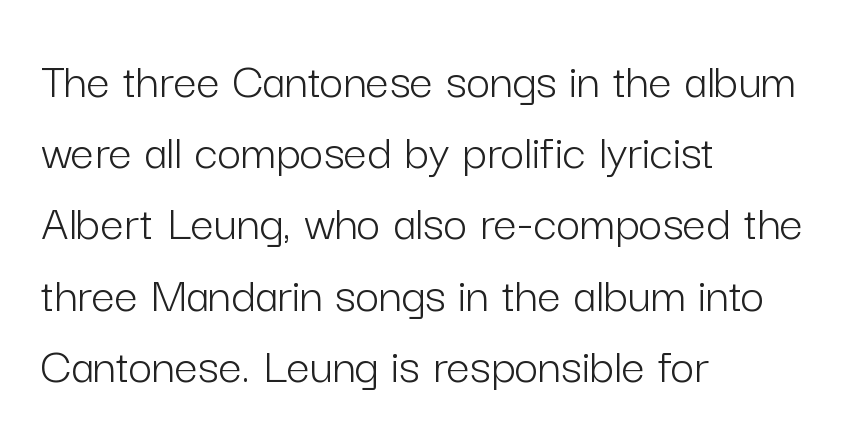
{"serif": "no", "italic": "no", "bold": "no", "weight": "light", "width": "normal", "stroke_contrast": "low", "x_height": "medium", "monospaced": "no", "underline": "no", "align": "left", "line_spacing": "normal", "line_spacing_ratio": 1.37, "letter_spacing": "normal", "letter_spacing_em": 0.0, "glyph_px": 52}
